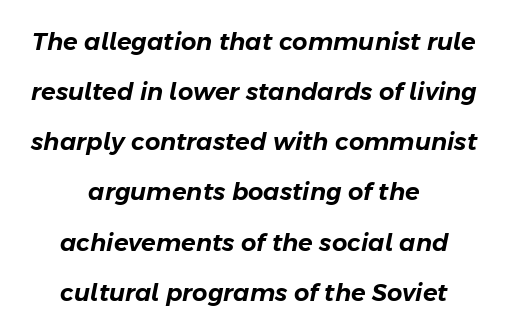
The image shows 24 px text type, italic (leaning right); set centered, loose line spacing (2.09x), normal letter spacing, not underlined.
